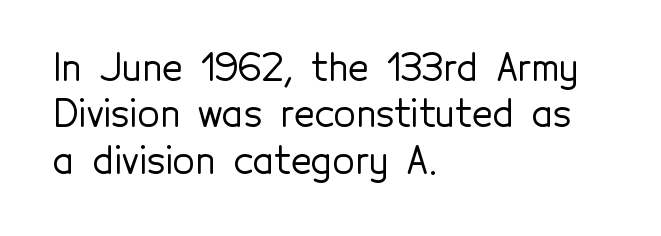
{"serif": "no", "italic": "no", "width": "normal", "x_height": "medium", "monospaced": "no", "underline": "no", "align": "left", "line_spacing": "normal", "line_spacing_ratio": 1.29, "letter_spacing": "normal", "letter_spacing_em": 0.0, "glyph_px": 36}
